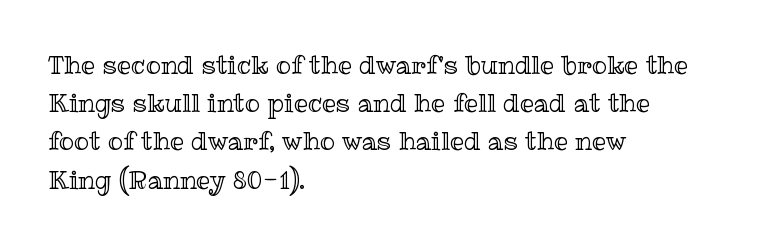
Q: Is the text italic (slanted)? A: No, it is upright.
Q: Is the text underlined? A: No.
Q: How is the paragraph aligned? A: Left-aligned.
Q: Is the spacing between letters normal or unusually wide? A: Normal.
Q: Is the spacing between lines tight, normal or loose? A: Normal.
